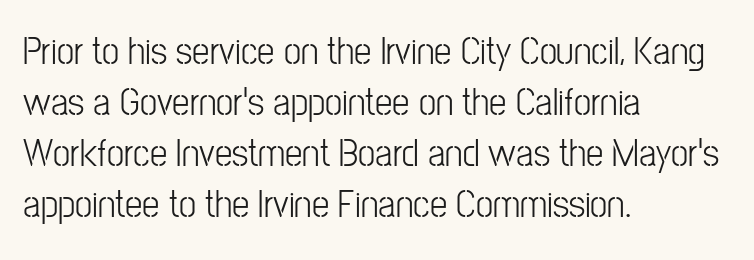
Q: Is the text italic (slanted)? A: No, it is upright.
Q: Is the typeface a serif or a sans-serif typeface? A: Sans-serif.
Q: Is the text underlined? A: No.
Q: How is the paragraph aligned? A: Left-aligned.
Q: Is the spacing between letters normal or unusually wide? A: Normal.
Q: Is the spacing between lines tight, normal or loose? A: Normal.
Q: Width (condensed, normal, or wide)? A: Condensed.
Q: Stroke contrast? A: Low.
Q: x-height? A: Medium.
Q: Monospaced? A: No.
